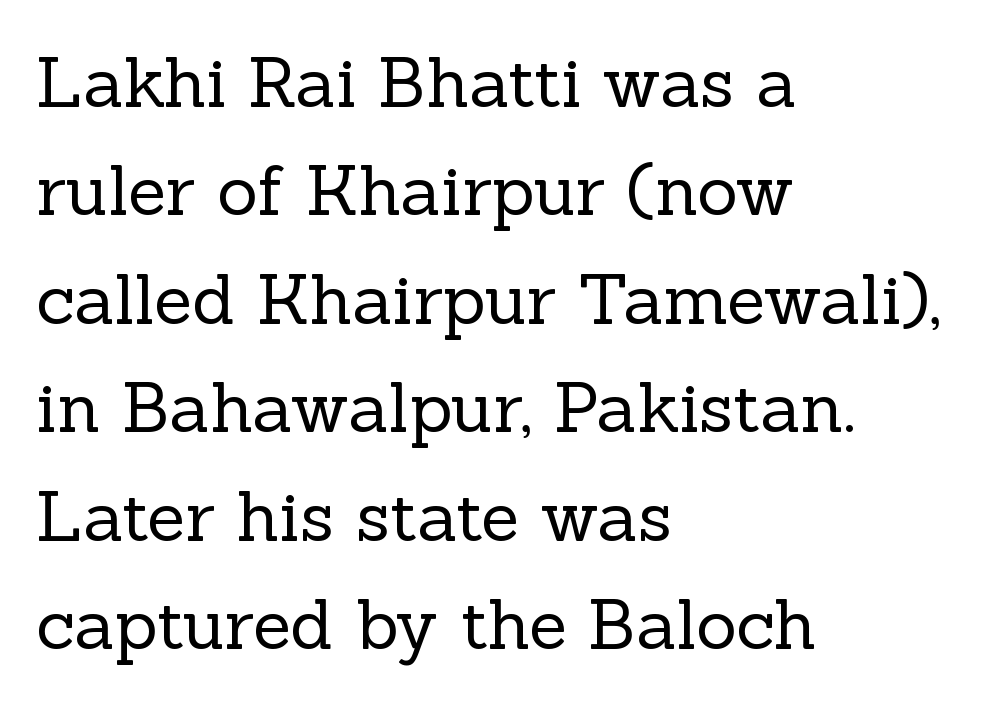
The image shows 70 px regular-weight serif type, upright; set left-aligned, normal line spacing (1.55x), normal letter spacing, not underlined; a medium x-height.
